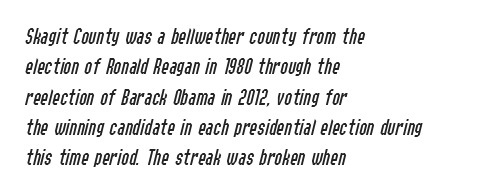
The image shows 23 px text type, italic (leaning right); set left-aligned, normal line spacing (1.32x), normal letter spacing, not underlined.
